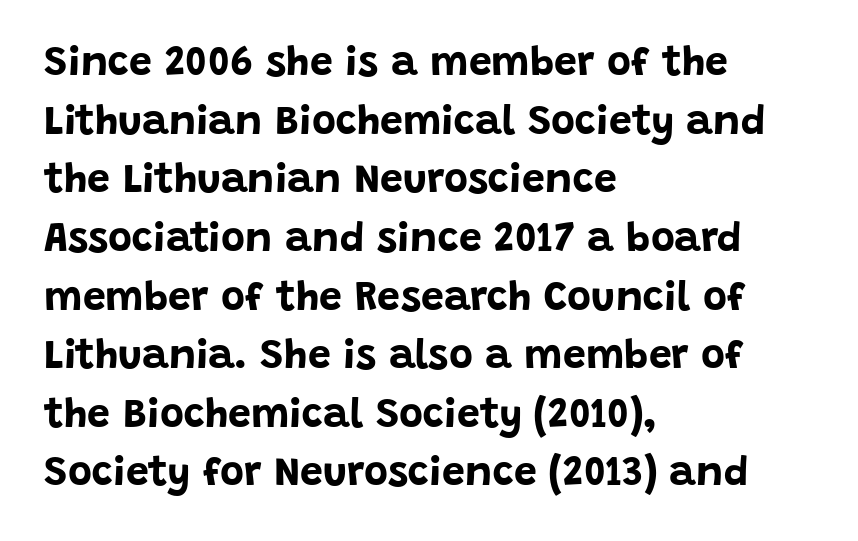
{"serif": "no", "italic": "no", "bold": "yes", "weight": "bold", "width": "normal", "stroke_contrast": "low", "x_height": "large", "monospaced": "no", "underline": "no", "align": "left", "line_spacing": "normal", "line_spacing_ratio": 1.43, "letter_spacing": "normal", "letter_spacing_em": 0.0, "glyph_px": 41}
